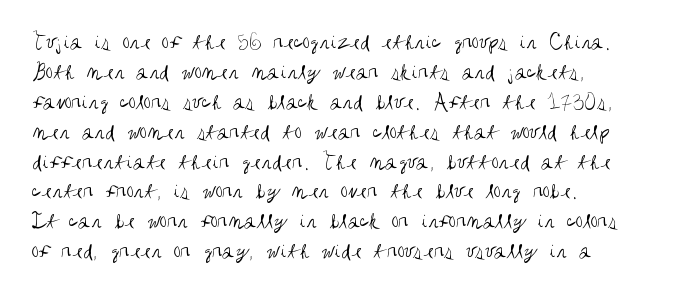
{"bold": "no", "underline": "no", "align": "left", "line_spacing": "normal", "line_spacing_ratio": 1.3, "letter_spacing": "normal", "letter_spacing_em": 0.0, "glyph_px": 23}
